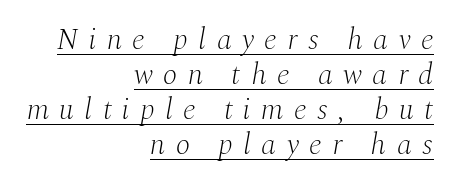
{"serif": "yes", "italic": "yes", "lean": "right", "slant_degrees": 10, "bold": "no", "weight": "light", "width": "normal", "stroke_contrast": "medium", "x_height": "medium", "monospaced": "no", "underline": "yes", "align": "right", "line_spacing_ratio": 1.17, "letter_spacing": "wide", "letter_spacing_em": 0.35, "glyph_px": 30}
